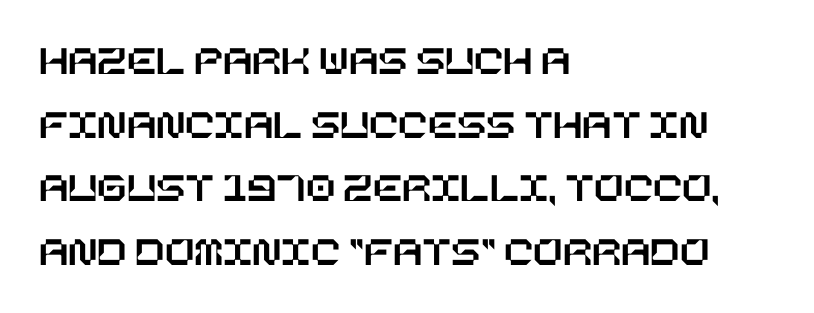
Q: Is the text italic (slanted)? A: No, it is upright.
Q: Is the text underlined? A: No.
Q: How is the paragraph aligned? A: Left-aligned.
Q: Is the spacing between letters normal or unusually wide? A: Normal.
Q: Is the spacing between lines tight, normal or loose? A: Normal.
Q: Width (condensed, normal, or wide)? A: Normal.
Q: Stroke contrast? A: Low.
Q: x-height? A: Large.
